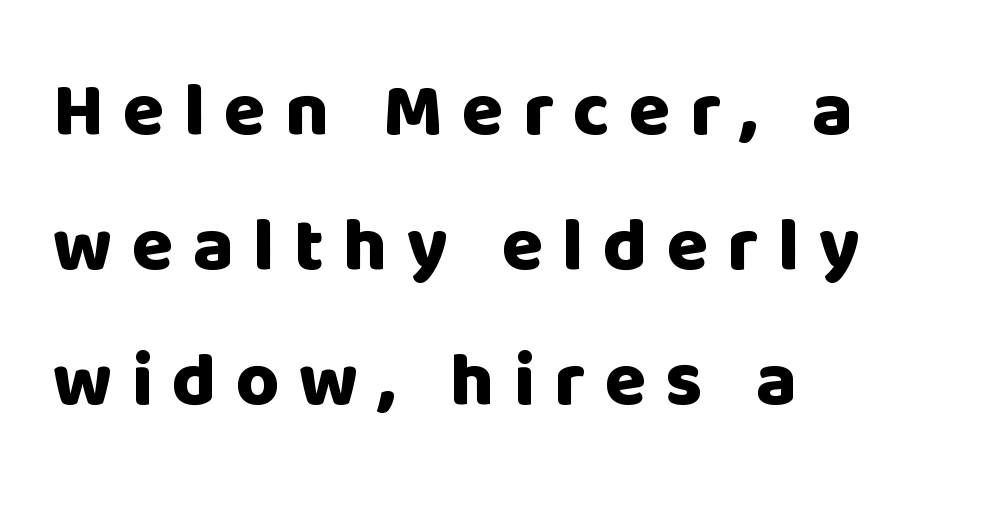
The image shows 75 px heavy sans-serif type, upright; set left-aligned, line spacing 1.8x, unusually wide letter spacing (+0.26 em), not underlined; low stroke contrast and a large x-height.
